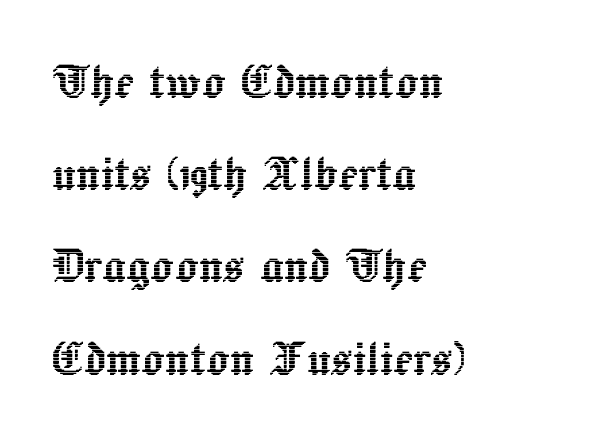
Decoration check: the copy has no underline. Posture: upright roman. Spacing verdict: proportional, widths tailored to each character. The text block is weighted toward the left margin, trailing off unevenly rightward. Vertical spacing — default. The horizontal fit of the characters is conventional and even.
